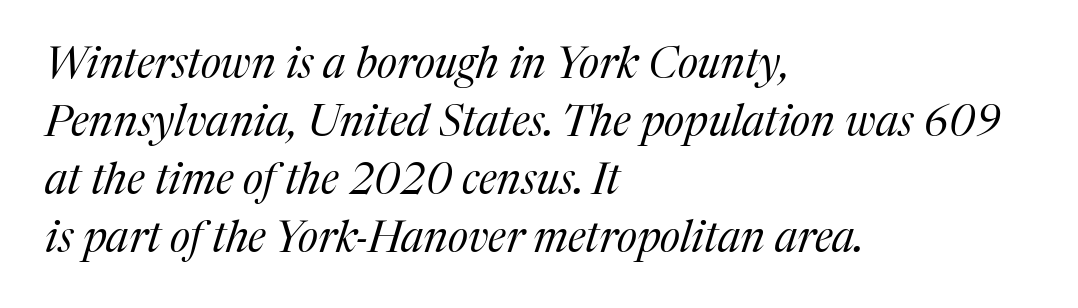
{"serif": "yes", "italic": "yes", "lean": "right", "slant_degrees": 17, "bold": "no", "weight": "regular", "width": "normal", "stroke_contrast": "medium", "x_height": "medium", "monospaced": "no", "underline": "no", "align": "left", "line_spacing": "normal", "line_spacing_ratio": 1.35, "letter_spacing": "normal", "letter_spacing_em": 0.0, "glyph_px": 43}
